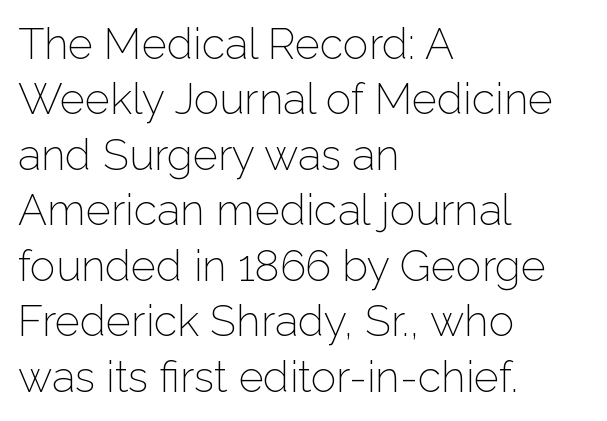
Q: Is the text bold? A: No.
Q: Is the text italic (slanted)? A: No, it is upright.
Q: Is the typeface a serif or a sans-serif typeface? A: Sans-serif.
Q: Is the text underlined? A: No.
Q: How is the paragraph aligned? A: Left-aligned.
Q: Is the spacing between letters normal or unusually wide? A: Normal.
Q: Is the spacing between lines tight, normal or loose? A: Normal.
Q: Width (condensed, normal, or wide)? A: Normal.
Q: Stroke contrast? A: Low.
Q: x-height? A: Medium.
Q: Monospaced? A: No.
